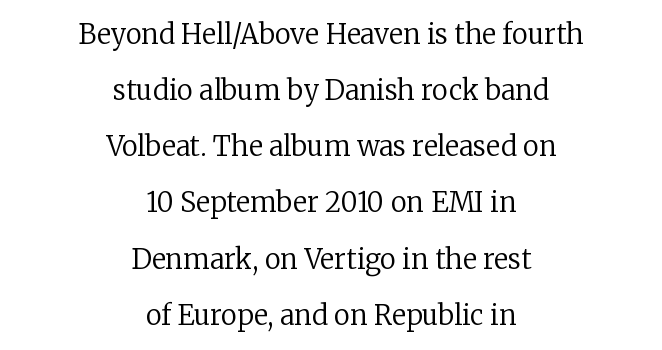
The image shows 27 px text type, upright; set centered, loose line spacing (2.08x), normal letter spacing, not underlined.
